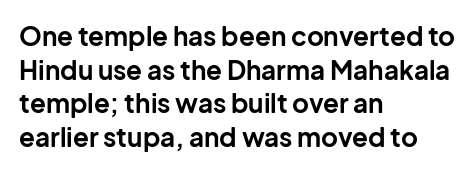
Q: Is the text bold? A: Yes.
Q: Is the text italic (slanted)? A: No, it is upright.
Q: Is the text underlined? A: No.
Q: How is the paragraph aligned? A: Left-aligned.
Q: Is the spacing between letters normal or unusually wide? A: Normal.
Q: Is the spacing between lines tight, normal or loose? A: Normal.
